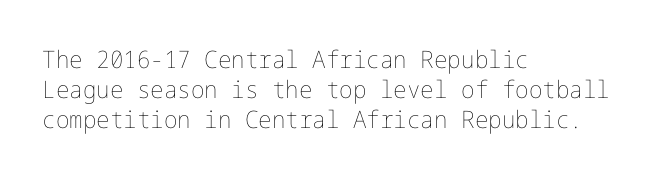
{"italic": "no", "bold": "no", "underline": "no", "align": "left", "line_spacing": "normal", "line_spacing_ratio": 1.26, "letter_spacing": "normal", "letter_spacing_em": 0.0, "glyph_px": 24}
